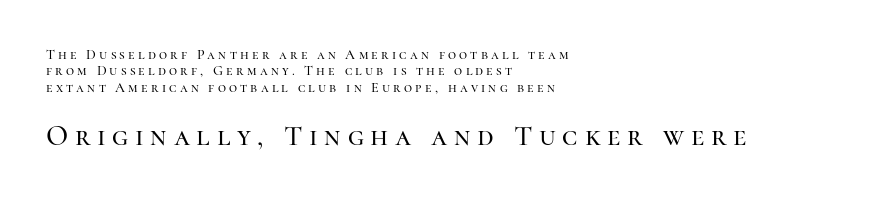
The tracking jumps out immediately: characters are airy and widely separated. Size hierarchy here favors the trailing block over the leading one. Ascenders rise straight up at ninety degrees. Casual observation: everything's shoved over to the left. This sample uses a serif face. The words here are not underlined.
